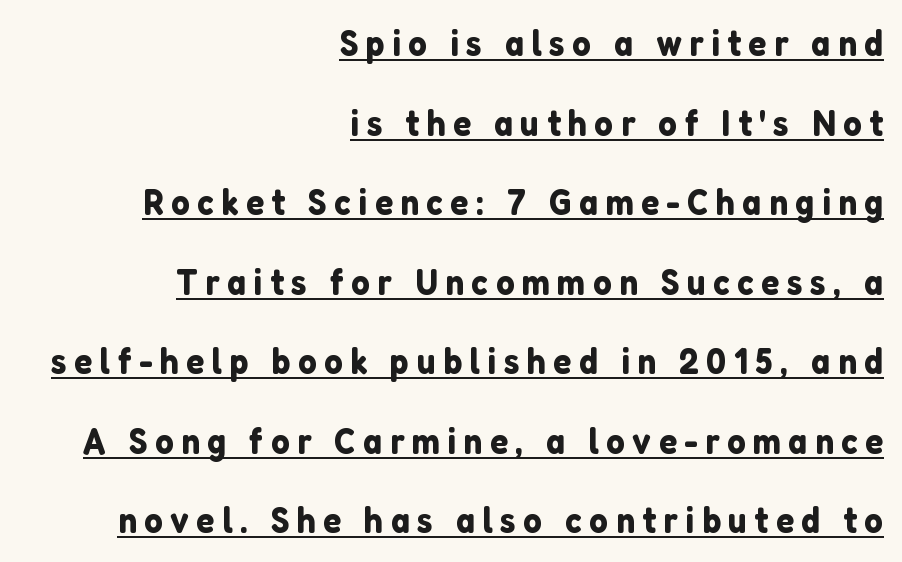
The face used here appears with an underline applied. Caption: multi-line text, flush right, ragged left. I'd call this a sans setting — the letters go barefoot. There is plenty of visible air inserted between adjacent glyphs.
